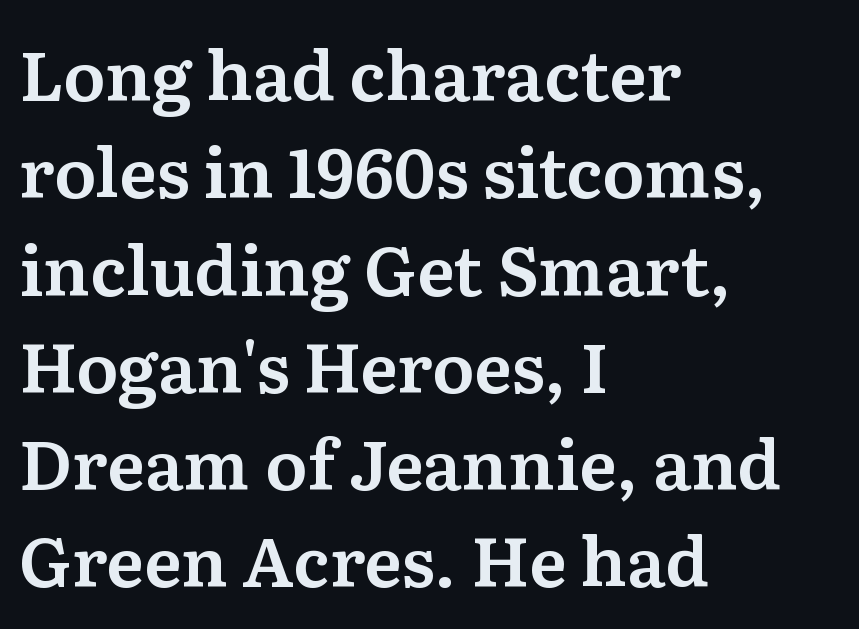
{"serif": "yes", "italic": "no", "width": "normal", "stroke_contrast": "medium", "x_height": "medium", "monospaced": "no", "underline": "no", "align": "left", "line_spacing": "normal", "line_spacing_ratio": 1.41, "letter_spacing": "normal", "letter_spacing_em": 0.0, "glyph_px": 69}
